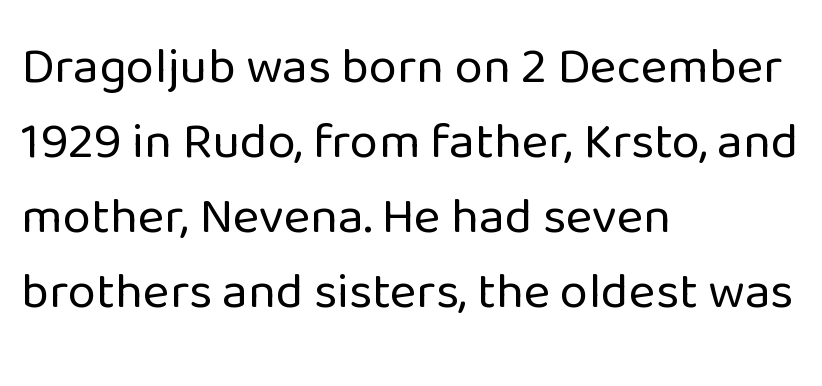
{"serif": "no", "italic": "no", "bold": "no", "weight": "regular", "width": "normal", "stroke_contrast": "low", "x_height": "medium", "monospaced": "no", "underline": "no", "align": "left", "line_spacing": "normal", "line_spacing_ratio": 1.47, "letter_spacing": "normal", "letter_spacing_em": 0.0, "glyph_px": 51}
